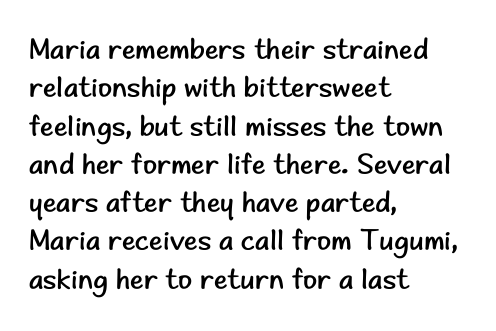
The image shows 29 px regular-weight sans-serif type, upright; set left-aligned, normal line spacing (1.32x), normal letter spacing, not underlined; low stroke contrast and a small x-height.
